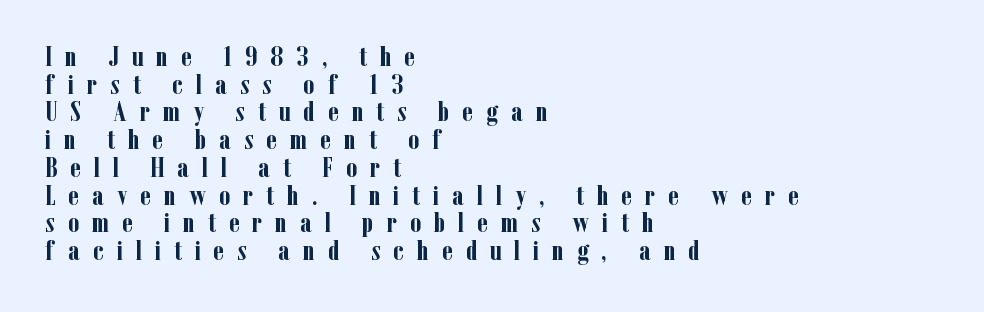
The image shows 28 px semibold, condensed serif type, upright; set left-aligned, tight line spacing (0.99x), unusually wide letter spacing (+0.46 em), not underlined; low stroke contrast and a medium x-height.
